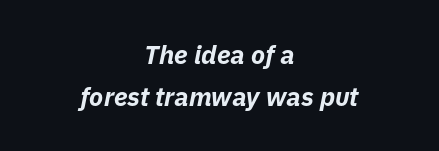
{"italic": "yes", "lean": "right", "slant_degrees": 11, "bold": "yes", "underline": "no", "align": "center", "line_spacing": "normal", "line_spacing_ratio": 1.61, "letter_spacing": "normal", "letter_spacing_em": 0.0, "glyph_px": 26}
